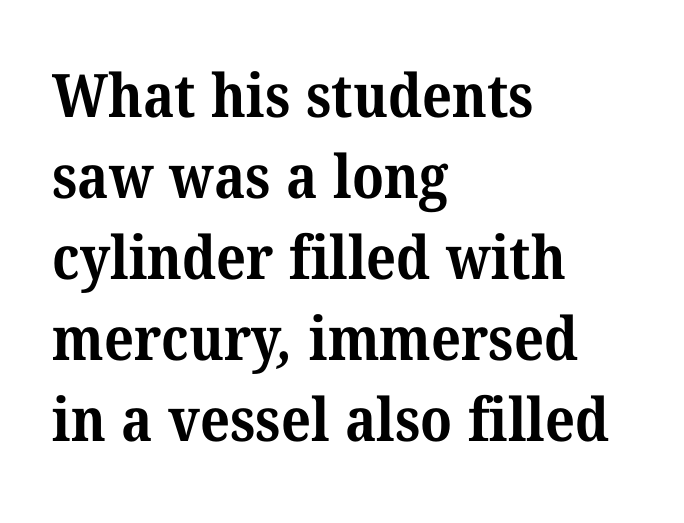
The image shows 60 px bold serif type; set left-aligned, normal line spacing (1.35x), normal letter spacing, not underlined; medium stroke contrast and a medium x-height.
